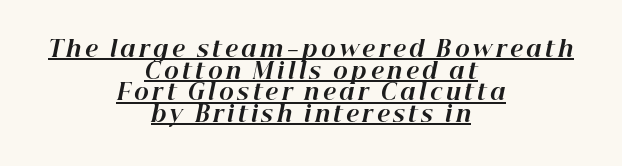
Every word sits above its own underline. Strong, thick strokes mark this as bold type. In terms of posture, this sample is oblique. Students, observe: this is what under-led, compact text looks like. In CSS terms this would be text-align: center.
